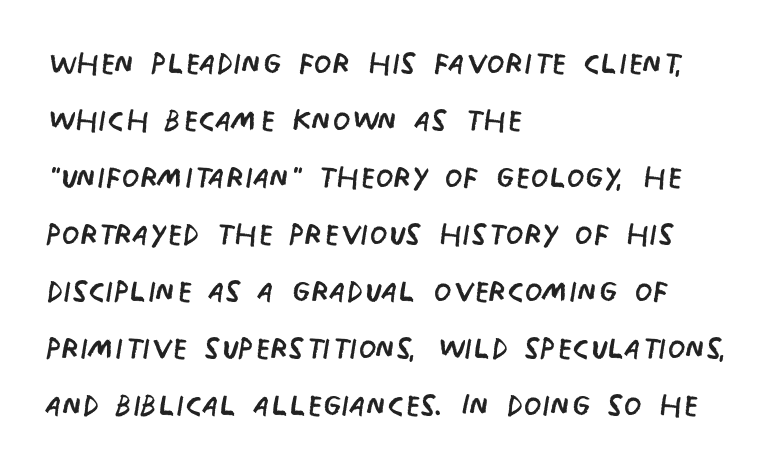
Layout note: lines flush left. The space beneath each line is pristine and unruled. Regarding leading, the lines here are spaced in the standard way. The letters advance in unequal steps, a hallmark of proportional type. A sans-serif font was chosen for this passage.
